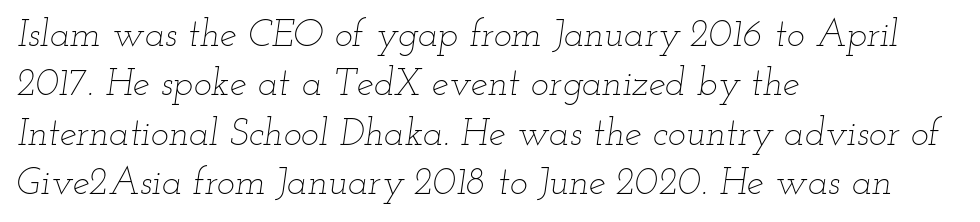
Q: Is the text bold? A: No.
Q: Is the text italic (slanted)? A: Yes, it leans right by about 12 degrees.
Q: Is the text underlined? A: No.
Q: How is the paragraph aligned? A: Left-aligned.
Q: Is the spacing between letters normal or unusually wide? A: Normal.
Q: Is the spacing between lines tight, normal or loose? A: Normal.
Q: Width (condensed, normal, or wide)? A: Wide.
Q: Stroke contrast? A: Low.
Q: x-height? A: Small.
Q: Monospaced? A: No.
